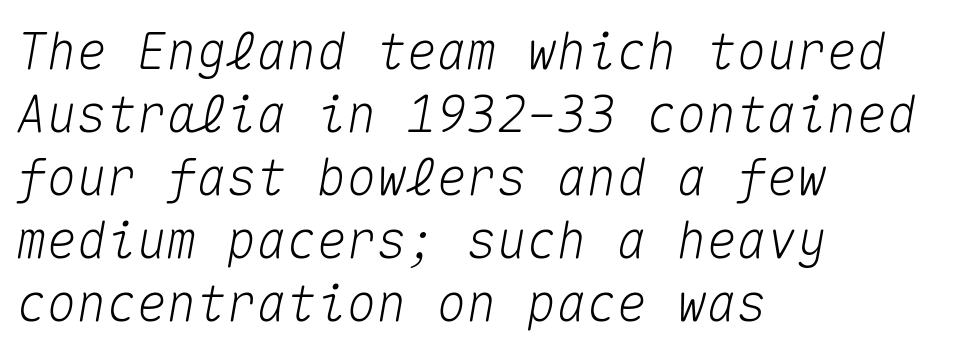
Q: Is the text italic (slanted)? A: Yes, it leans right by about 10 degrees.
Q: Is the text underlined? A: No.
Q: How is the paragraph aligned? A: Left-aligned.
Q: Is the spacing between letters normal or unusually wide? A: Normal.
Q: Is the spacing between lines tight, normal or loose? A: Normal.
Q: Width (condensed, normal, or wide)? A: Normal.
Q: Stroke contrast? A: Medium.
Q: x-height? A: Medium.
Q: Monospaced? A: Yes.
